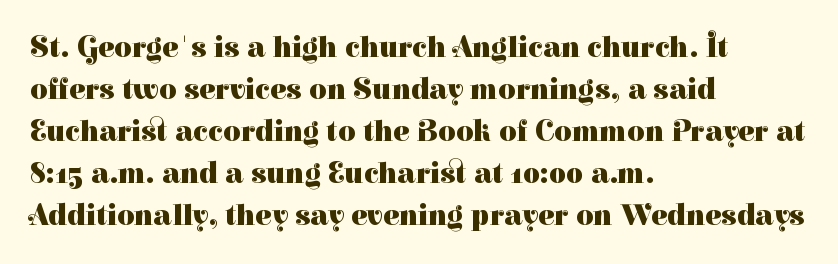
Typeset ragged right — the left edge is the straight one. Is the type bold? Yes — the strokes are clearly thick and heavy. Short note: letters normally spaced. Ordinary non-slanted type is in use. Each row of text sits above clean, open space. These lines are rendered in a variable-pitch font.
